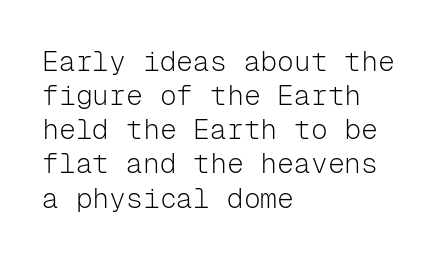
The image shows 28 px light sans-serif type, upright, monospaced; set left-aligned, line spacing 1.22x, normal letter spacing, not underlined; low stroke contrast and a medium x-height.
